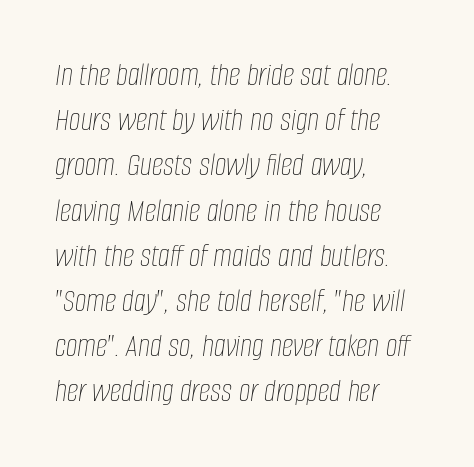
Note the varied advance widths — an 'i' is clearly narrower than an 'm'. Each row of text sits above clean, open space. Italic? Definitely — the glyphs are oblique. The space between consecutive lines is moderate. Short note: letters normally spaced. Summary of weight: not heavy and not bold.
